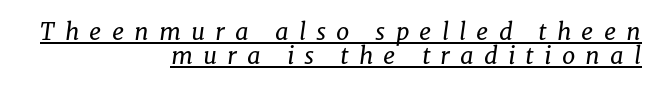
{"italic": "yes", "lean": "right", "slant_degrees": 8, "bold": "no", "underline": "yes", "align": "right", "line_spacing": "tight", "line_spacing_ratio": 0.99, "letter_spacing": "wide", "letter_spacing_em": 0.42, "glyph_px": 24}
